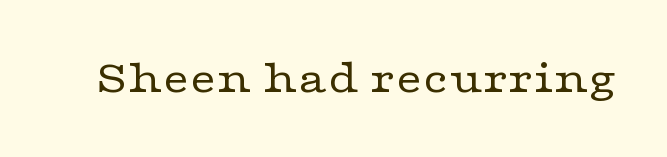
The image shows 47 px regular-weight, wide serif type, upright; set normal letter spacing, not underlined; low stroke contrast and a medium x-height.
